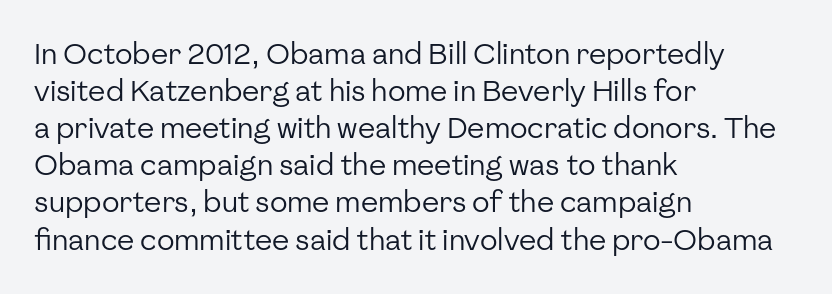
{"serif": "no", "italic": "no", "bold": "no", "weight": "regular", "width": "normal", "stroke_contrast": "low", "x_height": "medium", "monospaced": "no", "underline": "no", "align": "left", "line_spacing": "normal", "line_spacing_ratio": 1.28, "letter_spacing": "normal", "letter_spacing_em": 0.0, "glyph_px": 29}
